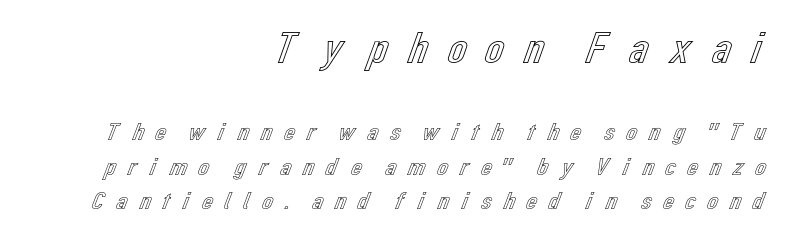
Q: Is the text italic (slanted)? A: Yes.
Q: Is the text underlined? A: No.
Q: How is the paragraph aligned? A: Right-aligned.
Q: Is the spacing between letters normal or unusually wide? A: Unusually wide.
Q: Is the spacing between lines tight, normal or loose? A: Normal.
Q: Which block of text is set in a larger size, the first (top) or the second (bottom)? A: The first (top) one.
Q: Width (condensed, normal, or wide)? A: Normal.
Q: x-height? A: Medium.
Q: Monospaced? A: No.
